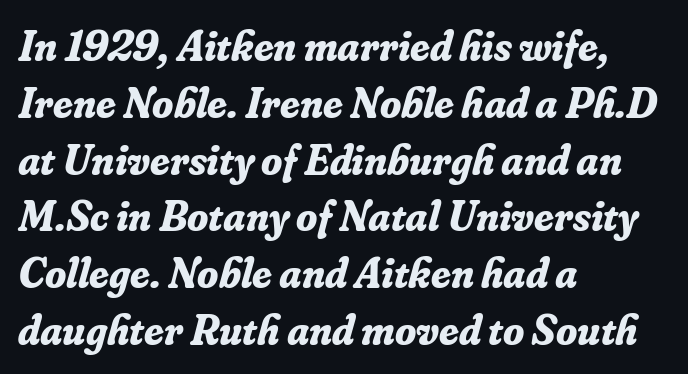
If you measured baseline to baseline, you'd find a middling distance. Compared with a centered layout, this one pins lines to the left instead. The space beneath each line is pristine and unruled. There's an unmistakable incline to the writing here. Caption: bold face, heavy strokes.
